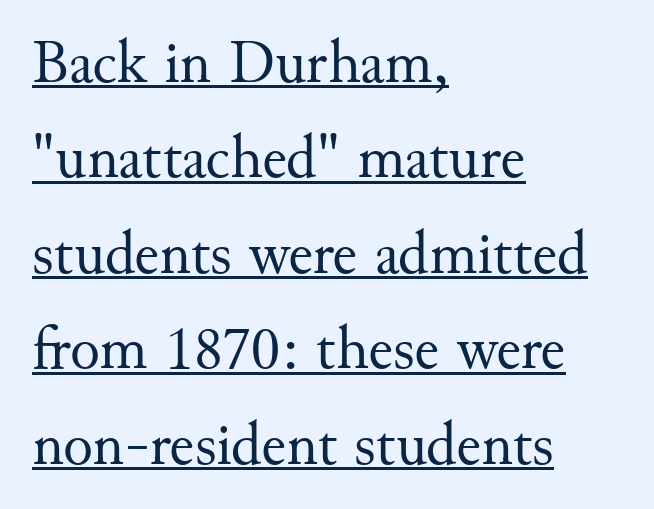
The strokes carry an ordinary text weight at most. Proportional: the letters do not fall into vertical columns. The rendering anchors every line to the left-hand side. The line-height multiplier appears to be the usual default. The letters stand upright; this is a roman face.
